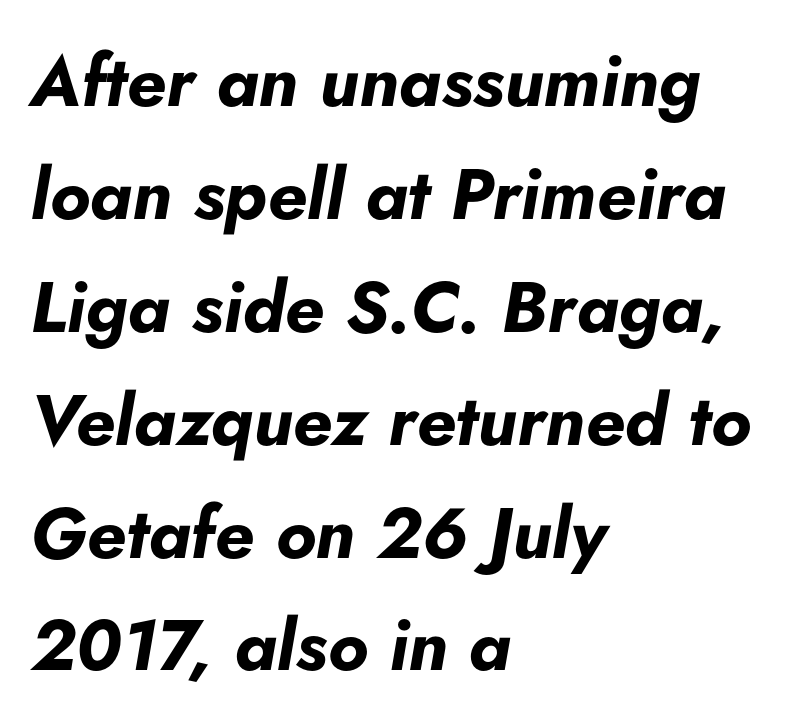
In terms of weight, the rendering is a true, heavy bold. Style check: oblique. Is this a fixed-width face? No — the glyphs have proportional, varying widths. The passage shown stacks its lines at a standard gap. Letter spacing: default. No word sits above an underline.
